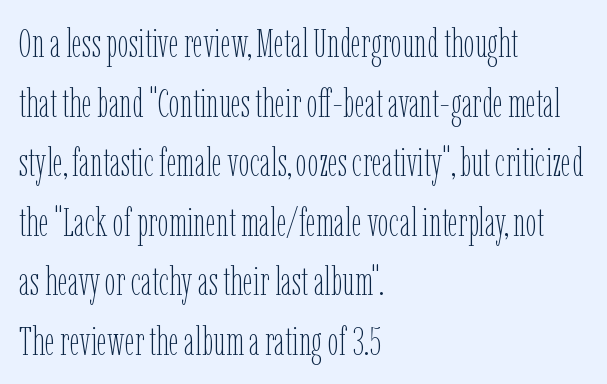
Q: Is the text bold? A: No.
Q: Is the text italic (slanted)? A: No, it is upright.
Q: Is the text underlined? A: No.
Q: How is the paragraph aligned? A: Left-aligned.
Q: Is the spacing between letters normal or unusually wide? A: Normal.
Q: Is the spacing between lines tight, normal or loose? A: Normal.
Q: Width (condensed, normal, or wide)? A: Condensed.
Q: Stroke contrast? A: Low.
Q: x-height? A: Medium.
Q: Monospaced? A: No.
